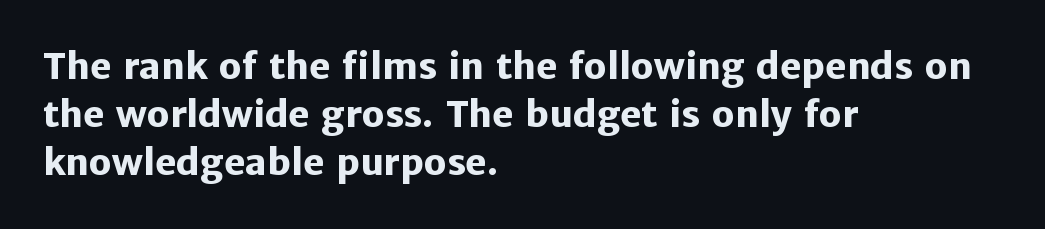
{"serif": "no", "italic": "no", "bold": "yes", "weight": "heavy", "width": "normal", "stroke_contrast": "low", "x_height": "medium", "monospaced": "no", "underline": "no", "align": "left", "line_spacing": "normal", "line_spacing_ratio": 1.34, "letter_spacing": "normal", "letter_spacing_em": 0.0, "glyph_px": 36}
